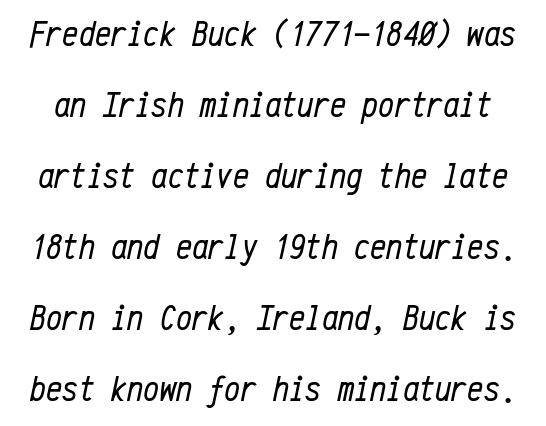
The image shows 36 px regular-weight, condensed type, italic (leaning right), monospaced; set loose line spacing (1.97x), normal letter spacing, not underlined; low stroke contrast and a medium x-height.
